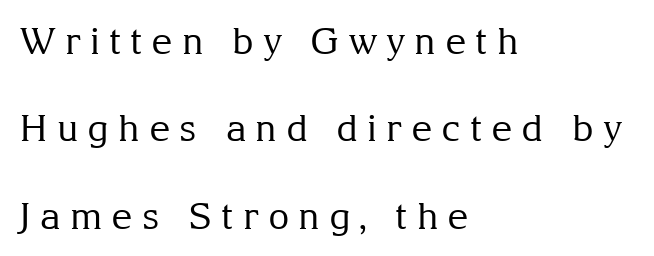
{"serif": "yes", "italic": "no", "bold": "no", "weight": "regular", "width": "normal", "stroke_contrast": "medium", "x_height": "medium", "monospaced": "no", "underline": "no", "align": "left", "line_spacing": "loose", "line_spacing_ratio": 2.36, "letter_spacing": "wide", "letter_spacing_em": 0.24, "glyph_px": 37}
